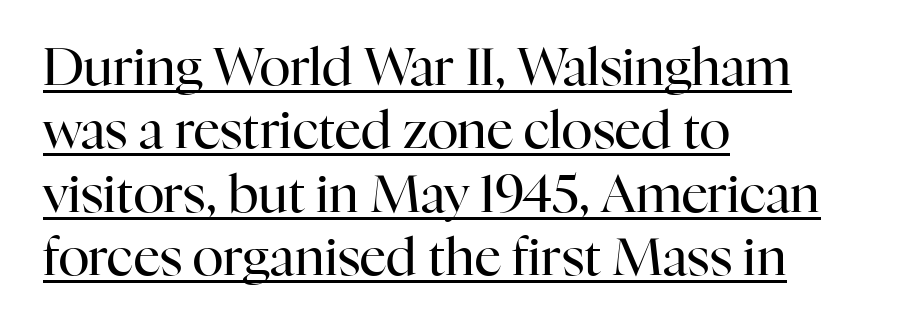
Q: Is the text bold? A: No.
Q: Is the text italic (slanted)? A: No, it is upright.
Q: Is the typeface a serif or a sans-serif typeface? A: Serif.
Q: Is the text underlined? A: Yes.
Q: How is the paragraph aligned? A: Left-aligned.
Q: Is the spacing between letters normal or unusually wide? A: Normal.
Q: Width (condensed, normal, or wide)? A: Normal.
Q: Stroke contrast? A: High.
Q: x-height? A: Medium.
Q: Monospaced? A: No.
